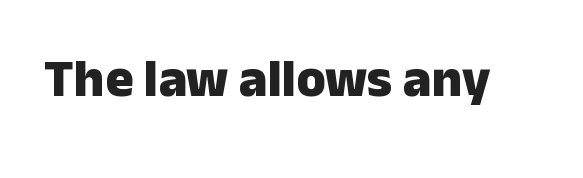
Q: Is the text bold? A: Yes.
Q: Is the text italic (slanted)? A: No, it is upright.
Q: Is the typeface a serif or a sans-serif typeface? A: Sans-serif.
Q: Is the text underlined? A: No.
Q: Is the spacing between letters normal or unusually wide? A: Normal.
Q: Width (condensed, normal, or wide)? A: Normal.
Q: Stroke contrast? A: Low.
Q: x-height? A: Medium.
Q: Monospaced? A: No.
